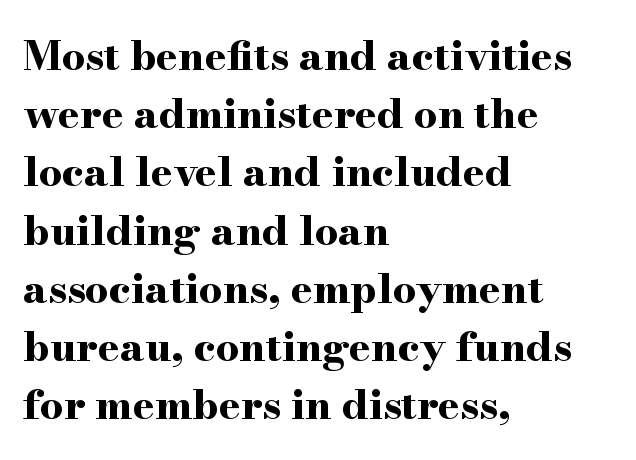
{"serif": "yes", "italic": "no", "bold": "yes", "weight": "bold", "width": "wide", "stroke_contrast": "high", "x_height": "small", "monospaced": "no", "underline": "no", "align": "left", "line_spacing": "normal", "line_spacing_ratio": 1.42, "letter_spacing": "normal", "letter_spacing_em": 0.0, "glyph_px": 41}
